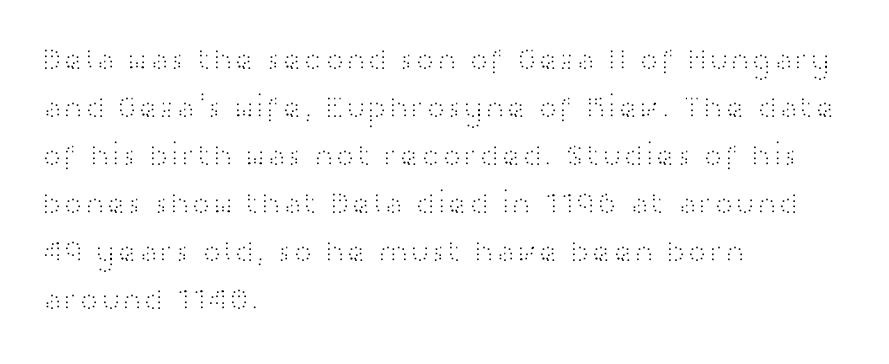
{"serif": "no", "italic": "no", "bold": "no", "weight": "light", "width": "wide", "stroke_contrast": "high", "x_height": "medium", "monospaced": "no", "underline": "no", "align": "left", "line_spacing": "normal", "line_spacing_ratio": 1.5, "letter_spacing": "normal", "letter_spacing_em": 0.0, "glyph_px": 32}
